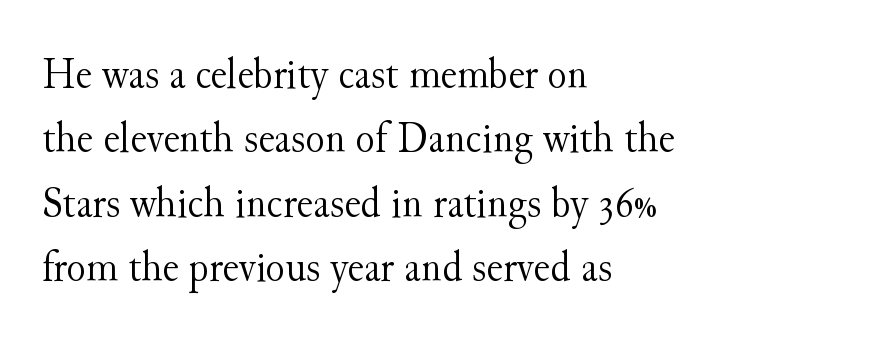
Q: Is the text bold? A: No.
Q: Is the text italic (slanted)? A: No, it is upright.
Q: Is the typeface a serif or a sans-serif typeface? A: Serif.
Q: Is the text underlined? A: No.
Q: How is the paragraph aligned? A: Left-aligned.
Q: Is the spacing between letters normal or unusually wide? A: Normal.
Q: Is the spacing between lines tight, normal or loose? A: Normal.
Q: Width (condensed, normal, or wide)? A: Normal.
Q: Stroke contrast? A: Medium.
Q: x-height? A: Small.
Q: Monospaced? A: No.
